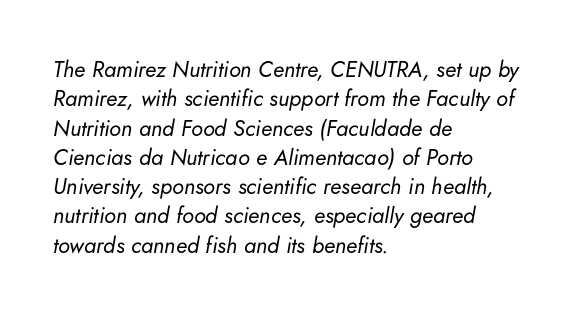
The image shows 22 px text type, italic (leaning right); set left-aligned, normal line spacing (1.33x), normal letter spacing, not underlined.
